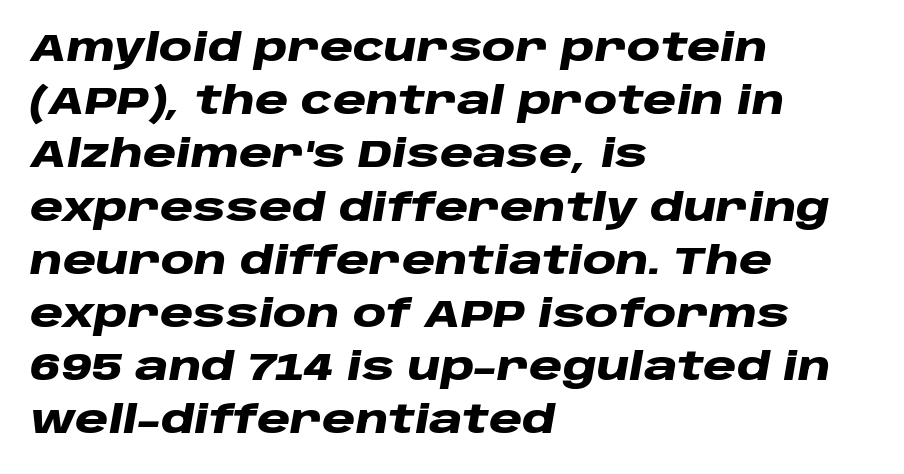
Q: Is the text bold? A: Yes.
Q: Is the text italic (slanted)? A: Yes, it leans right by about 10 degrees.
Q: Is the text underlined? A: No.
Q: How is the paragraph aligned? A: Left-aligned.
Q: Is the spacing between letters normal or unusually wide? A: Normal.
Q: Is the spacing between lines tight, normal or loose? A: Normal.
Q: Width (condensed, normal, or wide)? A: Wide.
Q: Stroke contrast? A: Low.
Q: x-height? A: Large.
Q: Monospaced? A: No.
